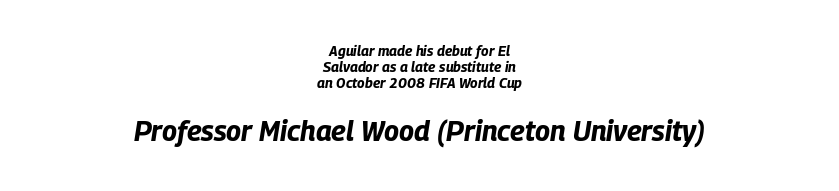
{"italic": "yes", "lean": "right", "slant_degrees": 9, "bold": "yes", "weight": "bold", "width": "condensed", "stroke_contrast": "low", "x_height": "large", "monospaced": "no", "underline": "no", "align": "center", "line_spacing_ratio": 1.16, "letter_spacing": "normal", "letter_spacing_em": 0.0, "larger_block": "second", "size_ratio": 2.0, "glyph_px": 28}
